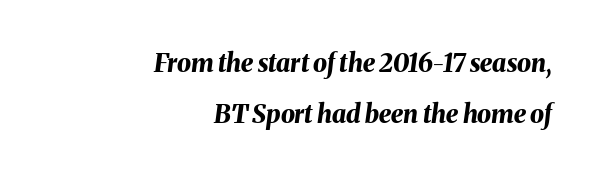
The rag falls on the left side of this text block. Words float on clear page, feet unadorned. Baseline-to-baseline distance is far greater than the letter height. The gaps between neighbouring characters are ordinary and unremarkable.
